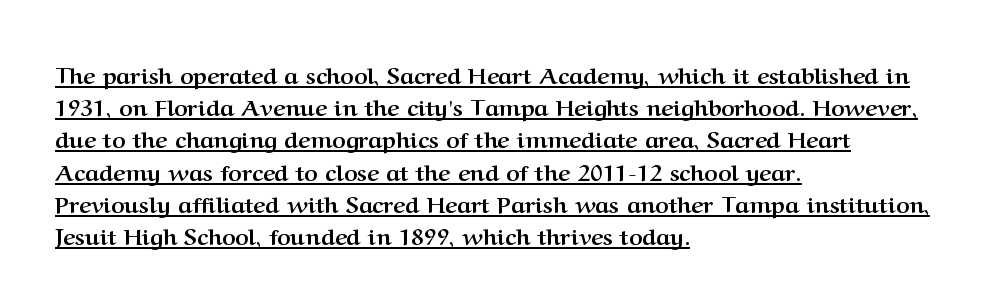
Q: Is the text bold? A: Yes.
Q: Is the text italic (slanted)? A: No, it is upright.
Q: Is the text underlined? A: Yes.
Q: How is the paragraph aligned? A: Left-aligned.
Q: Is the spacing between letters normal or unusually wide? A: Normal.
Q: Is the spacing between lines tight, normal or loose? A: Normal.
